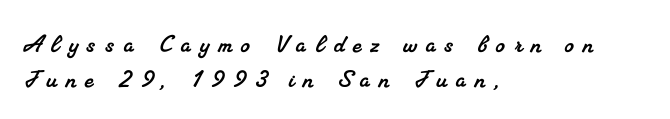
This sample is left-justified, so line endings fall wherever the words run out. Note: serifs present on the glyphs. These lines are rendered in a variable-pitch font. The area under the type is left untouched. Here the glyphs are tracked loosely, breaking word shapes into spaced letters.
